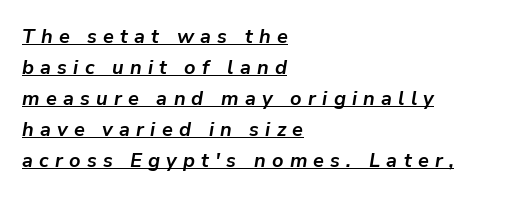
{"italic": "yes", "lean": "right", "slant_degrees": 9, "bold": "yes", "underline": "yes", "align": "left", "line_spacing": "normal", "line_spacing_ratio": 1.55, "letter_spacing": "wide", "letter_spacing_em": 0.31, "glyph_px": 20}
